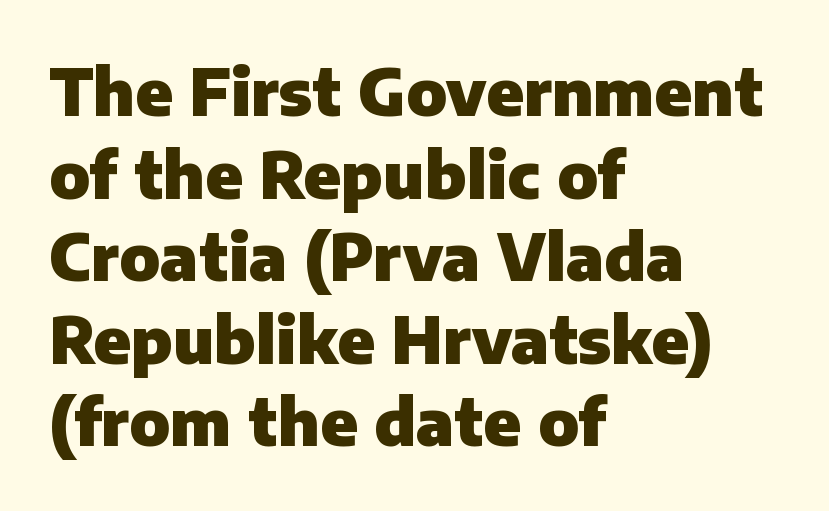
{"serif": "no", "italic": "no", "bold": "yes", "weight": "heavy", "width": "normal", "stroke_contrast": "low", "x_height": "medium", "monospaced": "no", "underline": "no", "align": "left", "line_spacing": "normal", "line_spacing_ratio": 1.27, "letter_spacing": "normal", "letter_spacing_em": 0.0, "glyph_px": 65}
